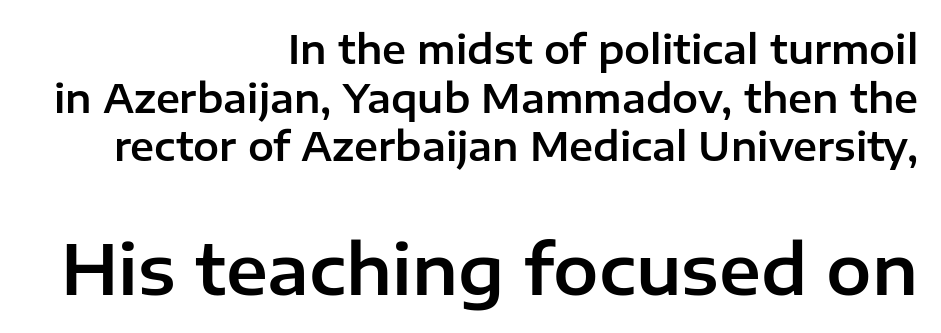
The image shows 68 px sans-serif type, upright; set right-aligned, normal line spacing (1.25x), normal letter spacing, not underlined; the second (bottom) block is 1.74x larger; low stroke contrast and a medium x-height.
